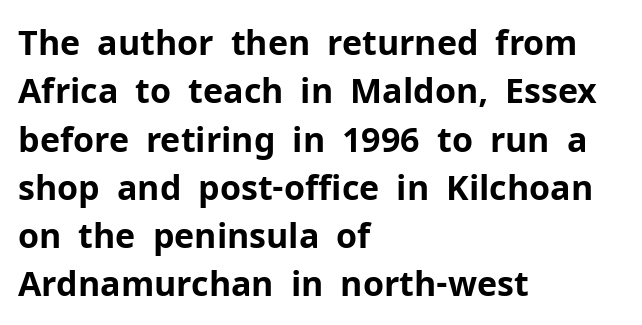
{"serif": "no", "italic": "no", "bold": "yes", "weight": "bold", "width": "normal", "stroke_contrast": "low", "x_height": "medium", "monospaced": "no", "underline": "no", "align": "left", "line_spacing": "normal", "line_spacing_ratio": 1.42, "letter_spacing": "normal", "letter_spacing_em": 0.0, "glyph_px": 34}
